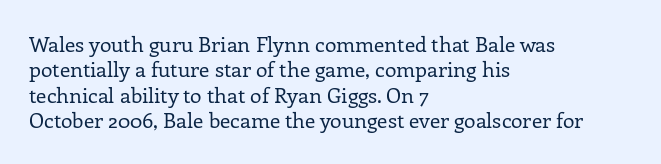
{"italic": "no", "bold": "no", "underline": "no", "align": "left", "line_spacing_ratio": 1.21, "letter_spacing": "normal", "letter_spacing_em": 0.0, "glyph_px": 21}
